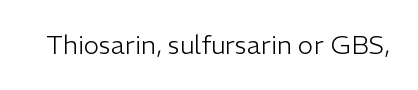
A roman cut, with each character standing at attention. Decoration check: the copy has no underline. The gaps between neighbouring characters are ordinary and unremarkable. Bold? No — there's no thickening of the strokes.
